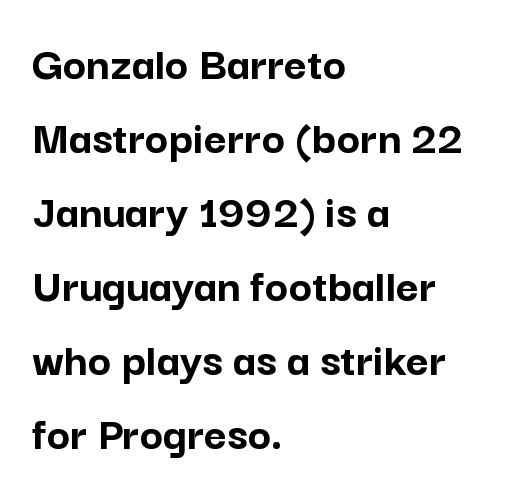
Q: Is the text bold? A: Yes.
Q: Is the text italic (slanted)? A: No, it is upright.
Q: Is the typeface a serif or a sans-serif typeface? A: Sans-serif.
Q: Is the text underlined? A: No.
Q: How is the paragraph aligned? A: Left-aligned.
Q: Is the spacing between letters normal or unusually wide? A: Normal.
Q: Is the spacing between lines tight, normal or loose? A: Normal.
Q: Width (condensed, normal, or wide)? A: Normal.
Q: Stroke contrast? A: Low.
Q: x-height? A: Medium.
Q: Monospaced? A: No.
